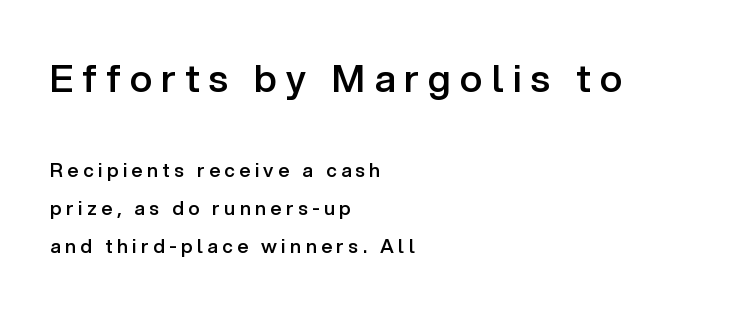
{"serif": "no", "italic": "no", "bold": "semi", "weight": "semibold", "width": "normal", "stroke_contrast": "low", "x_height": "medium", "monospaced": "no", "underline": "no", "align": "left", "line_spacing": "loose", "line_spacing_ratio": 2.0, "letter_spacing": "wide", "letter_spacing_em": 0.24, "larger_block": "first", "size_ratio": 2.0, "glyph_px": 38}
